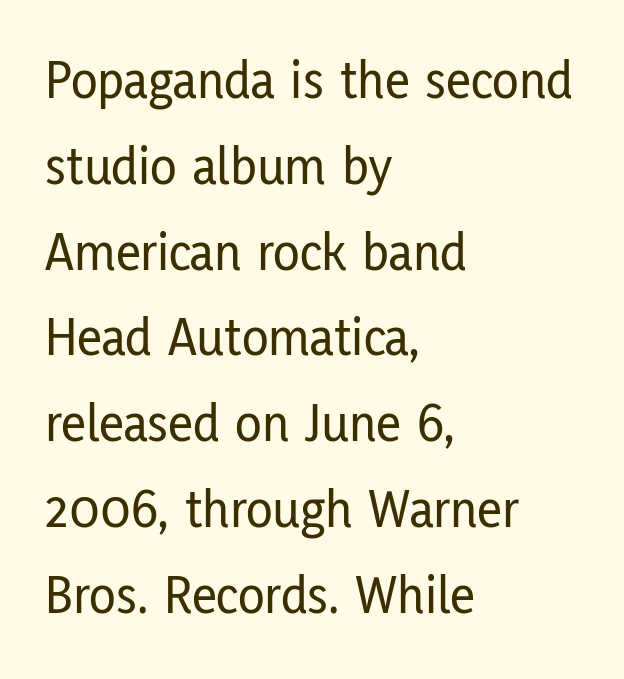
Does extra space separate the letters? No, they use regular spacing. This is sans-serif lettering, the kind often seen on screens and signage. In terms of leading, this rendering sits right in the middle. Here the designer chose a conventional face with non-uniform glyph widths. The type sits square on the baseline with zero lean.
